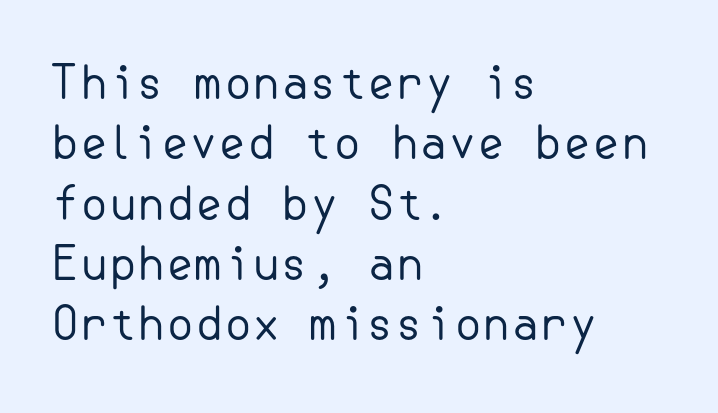
The image shows 46 px regular-weight sans-serif type, upright; set left-aligned, normal line spacing (1.31x), normal letter spacing, not underlined; low stroke contrast and a small x-height.
